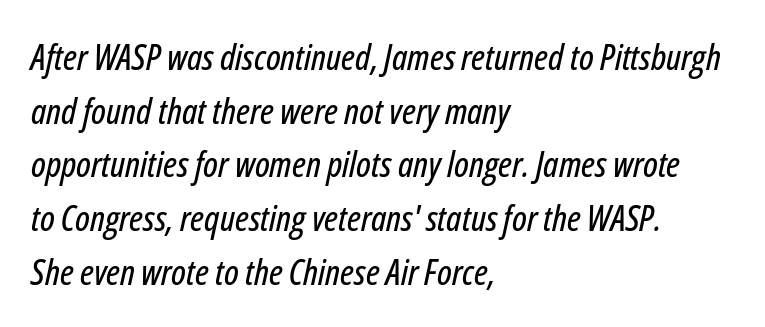
{"italic": "yes", "lean": "right", "slant_degrees": 12, "width": "condensed", "stroke_contrast": "low", "x_height": "medium", "monospaced": "no", "underline": "no", "align": "left", "line_spacing": "normal", "line_spacing_ratio": 1.49, "letter_spacing": "normal", "letter_spacing_em": 0.0, "glyph_px": 36}
